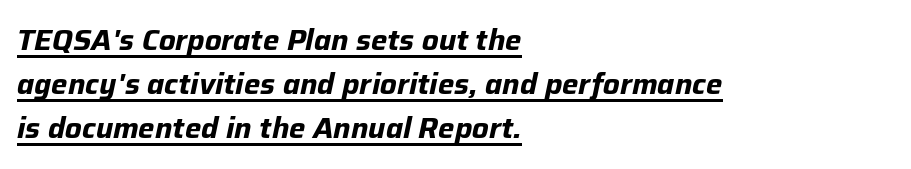
The image shows 29 px bold type, italic (leaning right); set left-aligned, normal line spacing (1.52x), normal letter spacing, underlined; low stroke contrast and a medium x-height.
